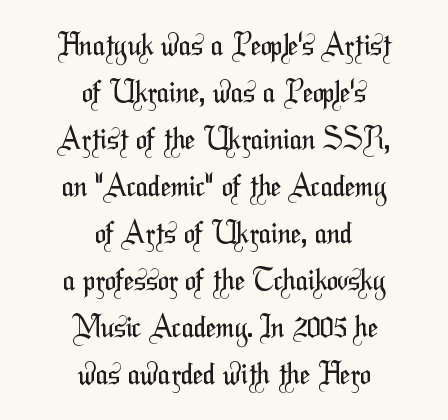
The image shows 29 px regular-weight, condensed sans-serif type; set centered, normal line spacing (1.62x), normal letter spacing, not underlined; medium stroke contrast and a medium x-height.
